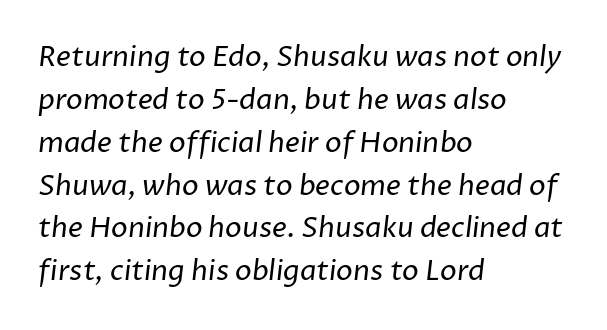
To sum up the face: it is a sans, with no serifs. Line spacing here is normal. Here the glyphs are tracked normally, forming tight word shapes. A typesetter would call this proportional, since set widths differ per character.
